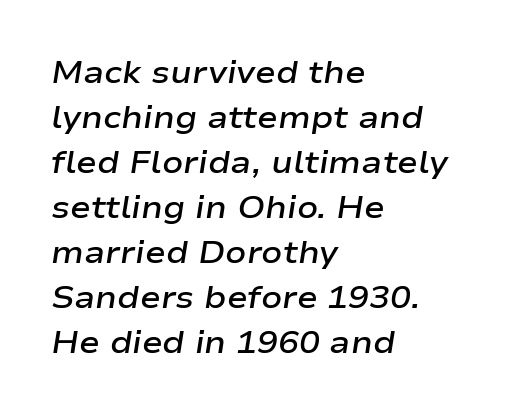
{"italic": "yes", "lean": "right", "slant_degrees": 9, "bold": "semi", "weight": "semibold", "width": "wide", "stroke_contrast": "low", "x_height": "medium", "monospaced": "no", "underline": "no", "align": "left", "line_spacing": "normal", "line_spacing_ratio": 1.45, "letter_spacing": "normal", "letter_spacing_em": 0.0, "glyph_px": 31}
